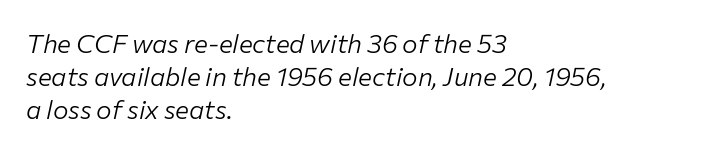
Q: Is the text bold? A: No.
Q: Is the text italic (slanted)? A: Yes, it leans right by about 12 degrees.
Q: Is the text underlined? A: No.
Q: How is the paragraph aligned? A: Left-aligned.
Q: Is the spacing between letters normal or unusually wide? A: Normal.
Q: Is the spacing between lines tight, normal or loose? A: Normal.
